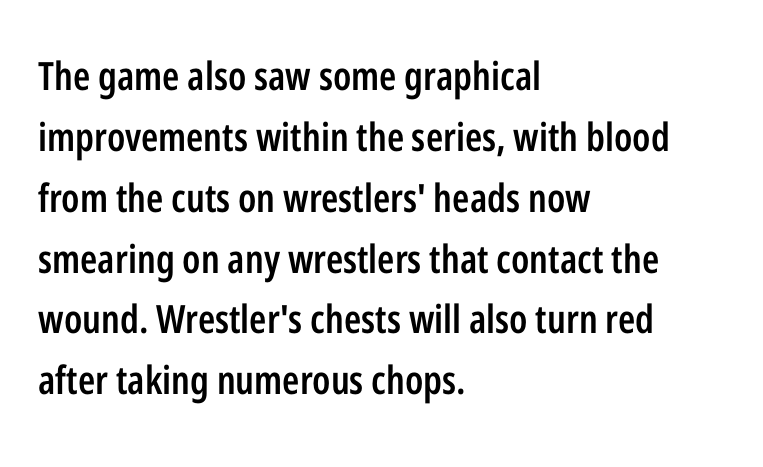
Is the type bold? Partly — it's a semibold, heavier than regular but not fully bold. The face used here is proportionally spaced, like ordinary book or web type. Grotesque or geometric, the face here clearly has no serifs. Only glyphs here, with clear space below each row. Leading: standard. These lines were composed using upright roman letters.
